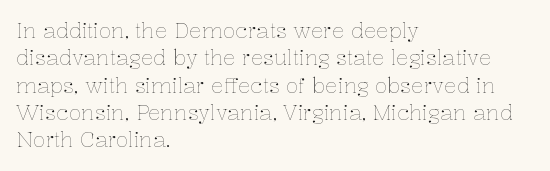
Reading down the block, your eye returns to a fixed left position each line. The weight tops out at a normal text grade. Interline gaps are of average width in this sample. The letters sit at their default tracking, neither squeezed nor spread.
